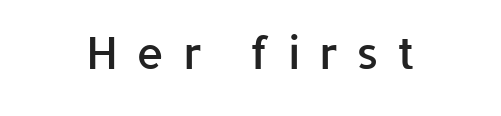
{"serif": "no", "italic": "no", "bold": "semi", "weight": "semibold", "width": "normal", "stroke_contrast": "low", "x_height": "medium", "monospaced": "no", "underline": "no", "letter_spacing": "wide", "letter_spacing_em": 0.41, "glyph_px": 44}
